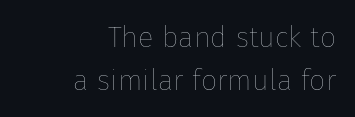
The image shows 29 px thin type, upright; set right-aligned, normal line spacing (1.47x), normal letter spacing, not underlined; low stroke contrast and a medium x-height.
